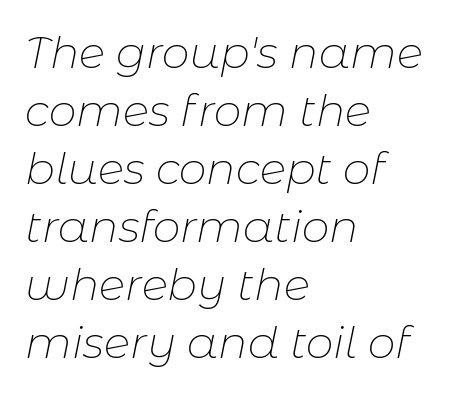
{"italic": "yes", "lean": "right", "slant_degrees": 11, "bold": "no", "weight": "thin", "width": "normal", "stroke_contrast": "low", "x_height": "medium", "monospaced": "no", "underline": "no", "align": "left", "line_spacing": "normal", "line_spacing_ratio": 1.32, "letter_spacing": "normal", "letter_spacing_em": 0.0, "glyph_px": 44}
